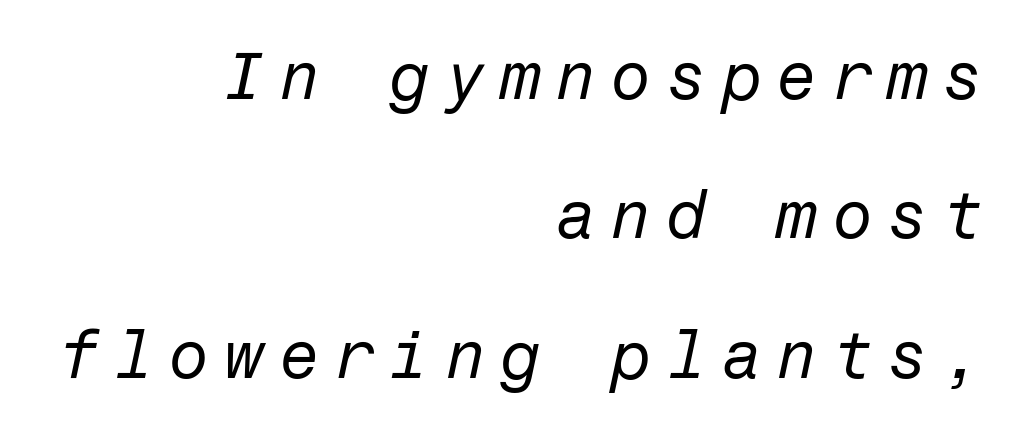
{"italic": "yes", "lean": "right", "slant_degrees": 12, "bold": "no", "weight": "regular", "width": "normal", "stroke_contrast": "low", "x_height": "medium", "underline": "no", "align": "right", "line_spacing": "loose", "line_spacing_ratio": 2.11, "letter_spacing": "wide", "letter_spacing_em": 0.22, "glyph_px": 66}
